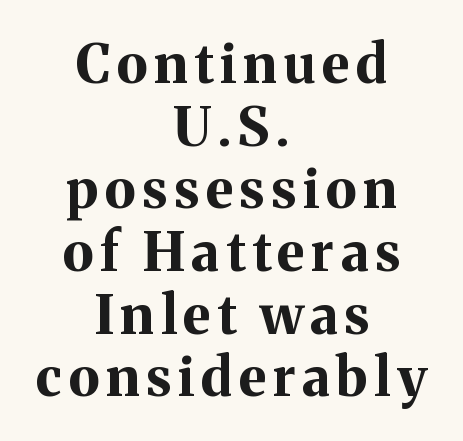
Q: Is the text bold? A: Yes.
Q: Is the text italic (slanted)? A: No, it is upright.
Q: Is the typeface a serif or a sans-serif typeface? A: Serif.
Q: Is the text underlined? A: No.
Q: How is the paragraph aligned? A: Centered.
Q: Width (condensed, normal, or wide)? A: Normal.
Q: Stroke contrast? A: Medium.
Q: x-height? A: Medium.
Q: Monospaced? A: No.
